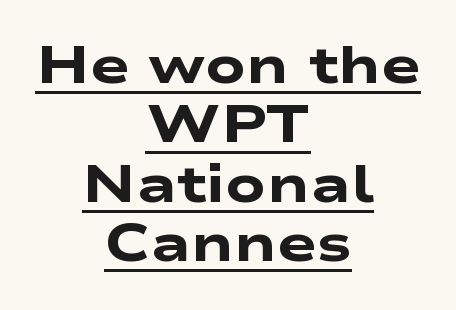
Font category for this specimen: sans-serif. The paragraph shown floats in the horizontal middle. Underline: present. Do the characters align in a grid? No, the font is proportional. What's the leading like? Squeezed, with rows nearly overlapping.
